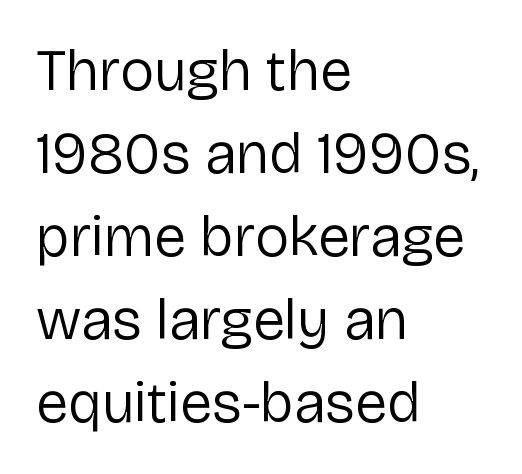
Q: Is the text bold? A: No.
Q: Is the text italic (slanted)? A: No, it is upright.
Q: Is the typeface a serif or a sans-serif typeface? A: Sans-serif.
Q: Is the text underlined? A: No.
Q: How is the paragraph aligned? A: Left-aligned.
Q: Is the spacing between letters normal or unusually wide? A: Normal.
Q: Is the spacing between lines tight, normal or loose? A: Normal.
Q: Width (condensed, normal, or wide)? A: Normal.
Q: Stroke contrast? A: Low.
Q: x-height? A: Medium.
Q: Monospaced? A: No.
